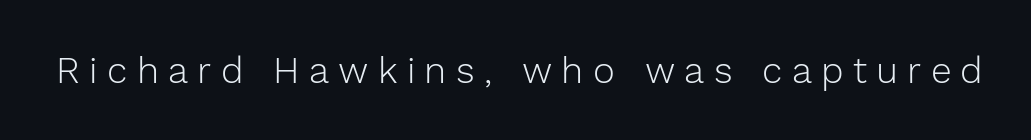
{"serif": "no", "italic": "no", "bold": "no", "weight": "light", "width": "normal", "stroke_contrast": "low", "x_height": "medium", "monospaced": "no", "underline": "no", "letter_spacing": "wide", "letter_spacing_em": 0.25, "glyph_px": 37}
